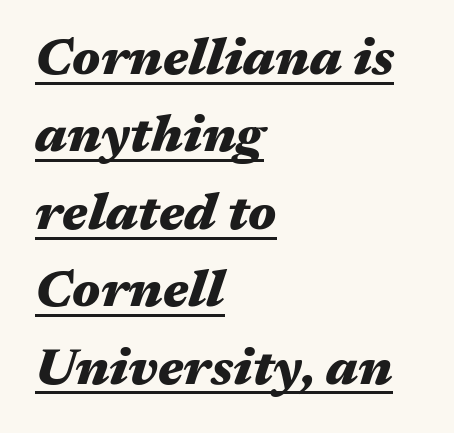
The image shows 52 px heavy, wide type, italic (leaning right); set left-aligned, normal line spacing (1.49x), normal letter spacing, underlined; medium stroke contrast and a medium x-height.
